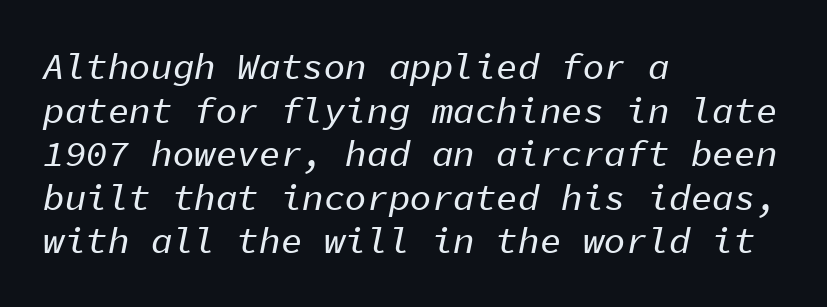
The image shows 36 px text type, italic (leaning right), monospaced; set left-aligned, line spacing 1.21x, normal letter spacing, not underlined; low stroke contrast and a medium x-height.
